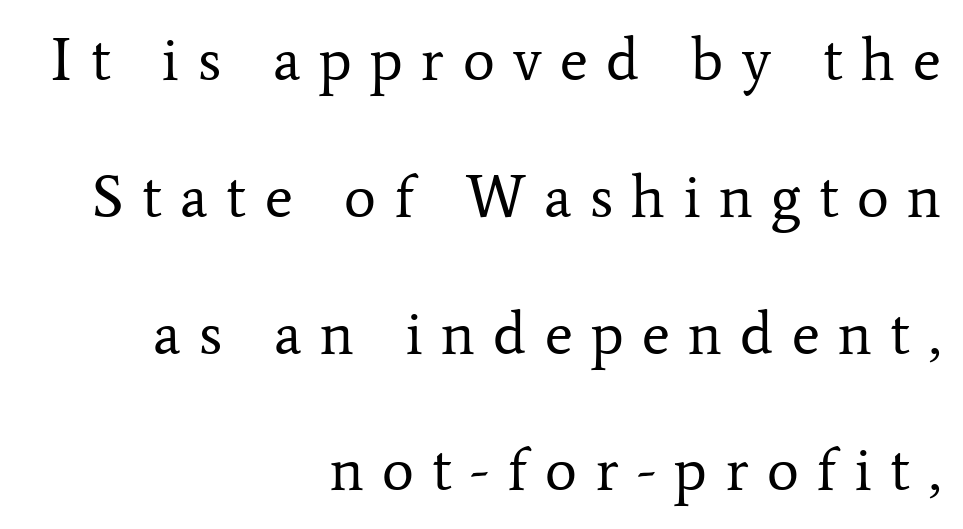
The type sits square on the baseline with zero lean. Nobody drew a line under any word here. These lines stack with their right ends in a neat column. These lines are rendered in a variable-pitch font.
